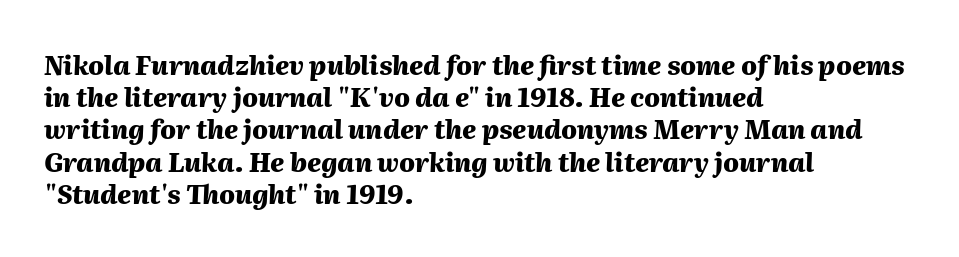
{"italic": "yes", "lean": "right", "slant_degrees": 2, "bold": "yes", "underline": "no", "align": "left", "line_spacing_ratio": 1.24, "letter_spacing": "normal", "letter_spacing_em": 0.0, "glyph_px": 26}
